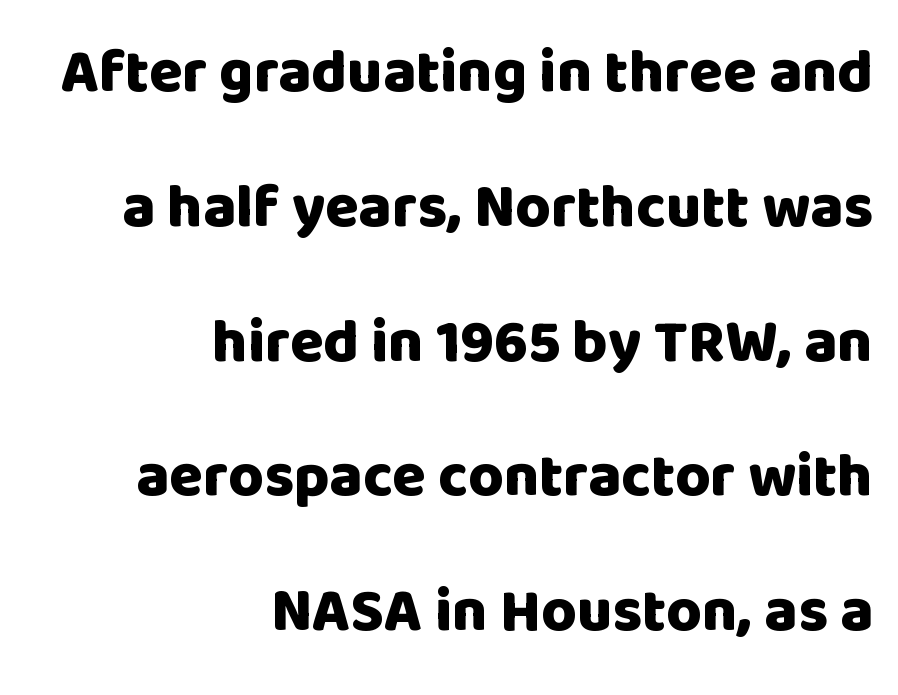
Caption: multi-line text, flush right, ragged left. Here the designer chose a conventional face with non-uniform glyph widths. The rendering shows plain stroke endings on the letterforms — a sans-serif design. Standard letterfit; no display-style spreading of the glyphs. The specimen reads as upright at a glance. Summary of weight: heavy, a full bold.
